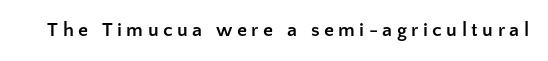
Q: Is the text bold? A: Yes.
Q: Is the text italic (slanted)? A: No, it is upright.
Q: Is the text underlined? A: No.
Q: Is the spacing between letters normal or unusually wide? A: Unusually wide.
